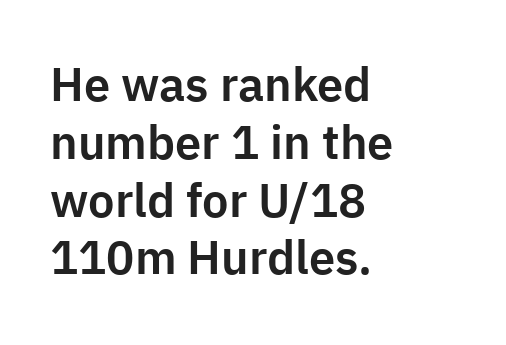
These lines are rendered in a variable-pitch font. The baseline area is clear. These lines are set flush left with a ragged right edge. No italicization has been applied; the sample stays upright.
